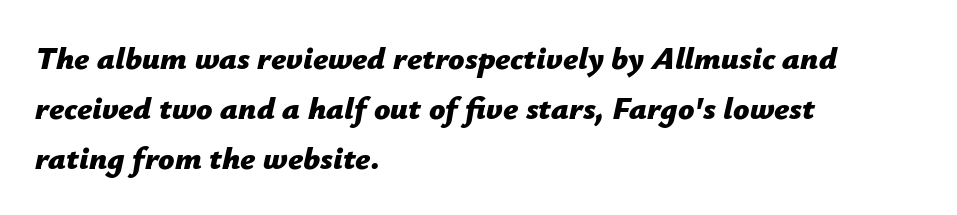
The image shows 32 px bold type, italic (leaning right); set left-aligned, normal line spacing (1.57x), normal letter spacing, not underlined; low stroke contrast and a medium x-height.
